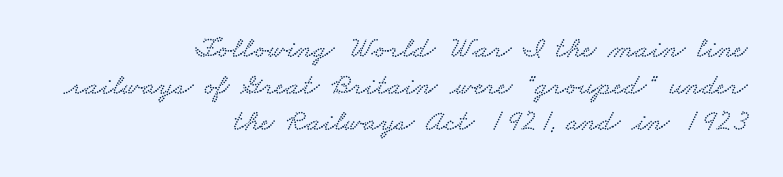
Each letter keeps its own natural width here, so spacing adapts to shape. In CSS terms this would be text-align: right. The baseline area is clear. The line texture is even and compact thanks to regular tracking. Type style note: has serifs.
